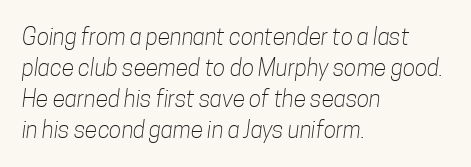
The image shows 23 px text type; set left-aligned, normal line spacing (1.35x), normal letter spacing, not underlined.
